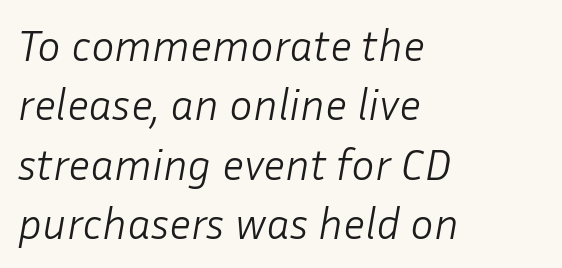
{"italic": "yes", "lean": "right", "slant_degrees": 10, "bold": "no", "weight": "light", "width": "normal", "stroke_contrast": "low", "x_height": "medium", "monospaced": "no", "underline": "no", "align": "left", "line_spacing": "normal", "line_spacing_ratio": 1.35, "letter_spacing": "normal", "letter_spacing_em": 0.0, "glyph_px": 44}
